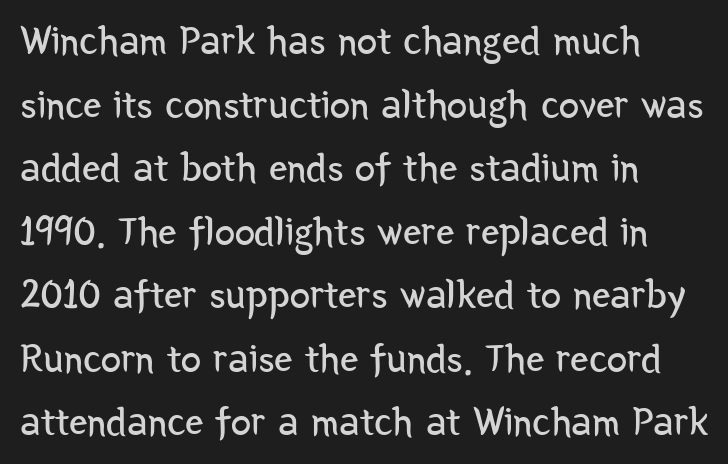
These glyphs show unthickened strokes, regular width or finer. The line-height multiplier appears to be the usual default. Lines of text with bare space underneath. Ascenders rise straight up at ninety degrees. You could call the tracking neutral — neither tight nor loose. Spacing verdict: proportional, widths tailored to each character.
